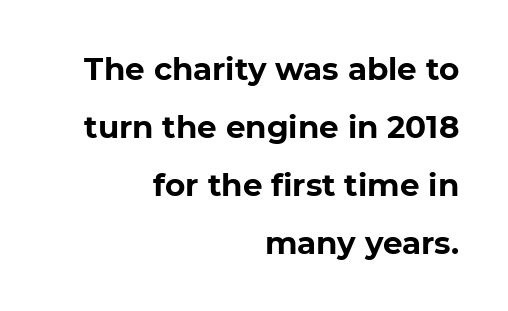
{"serif": "no", "italic": "no", "bold": "yes", "weight": "bold", "width": "normal", "stroke_contrast": "low", "x_height": "medium", "monospaced": "no", "underline": "no", "align": "right", "line_spacing_ratio": 1.87, "letter_spacing": "normal", "letter_spacing_em": 0.0, "glyph_px": 31}
